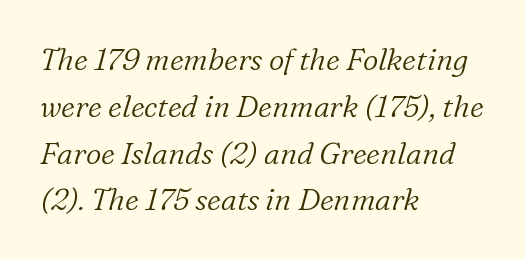
{"serif": "yes", "italic": "yes", "lean": "right", "slant_degrees": 16, "bold": "no", "weight": "light", "width": "normal", "stroke_contrast": "low", "x_height": "medium", "monospaced": "no", "underline": "no", "align": "left", "line_spacing": "normal", "line_spacing_ratio": 1.56, "letter_spacing": "normal", "letter_spacing_em": 0.0, "glyph_px": 30}
